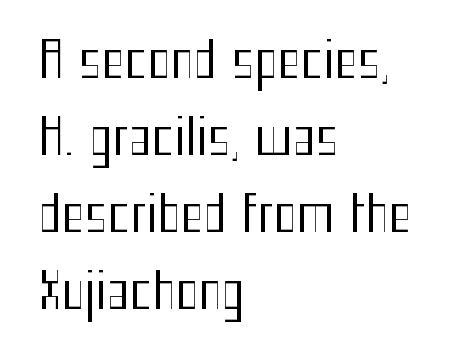
The image shows 49 px regular-weight, condensed sans-serif type, upright; set left-aligned, normal line spacing (1.57x), normal letter spacing, not underlined; medium stroke contrast and a medium x-height.
